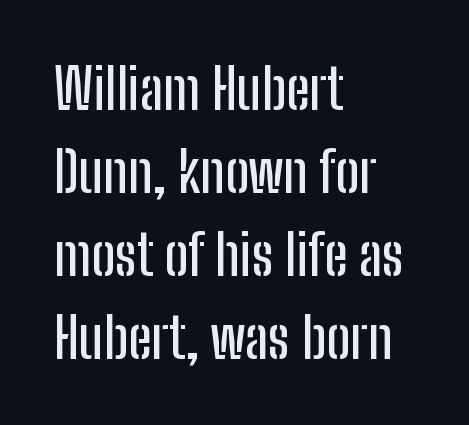
{"serif": "no", "italic": "no", "width": "condensed", "stroke_contrast": "low", "x_height": "medium", "monospaced": "no", "underline": "no", "align": "left", "line_spacing": "normal", "line_spacing_ratio": 1.48, "letter_spacing": "normal", "letter_spacing_em": 0.0, "glyph_px": 56}
